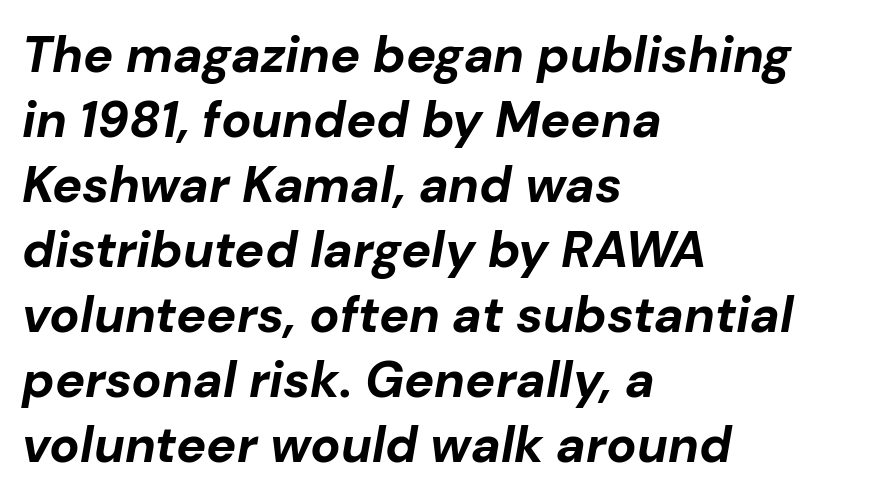
Bare-footed words on every line. The rag falls on the right side of this text block. Short note: letters normally spaced. The text carries the slant typical of an italic or oblique font.
